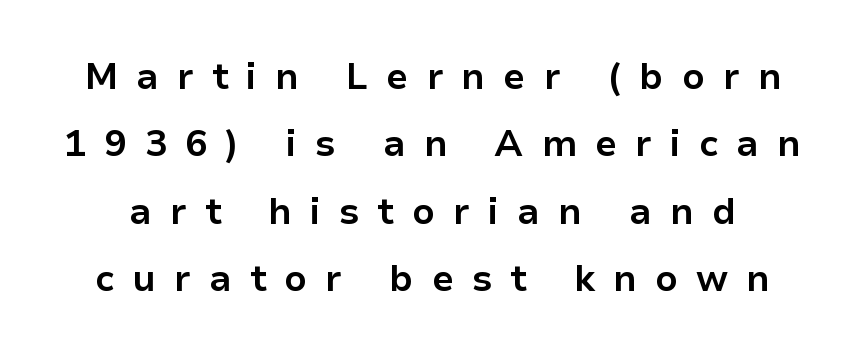
Q: Is the text bold? A: Yes.
Q: Is the text italic (slanted)? A: No, it is upright.
Q: Is the typeface a serif or a sans-serif typeface? A: Sans-serif.
Q: Is the text underlined? A: No.
Q: Is the spacing between letters normal or unusually wide? A: Unusually wide.
Q: Width (condensed, normal, or wide)? A: Normal.
Q: Stroke contrast? A: Low.
Q: x-height? A: Medium.
Q: Monospaced? A: No.
